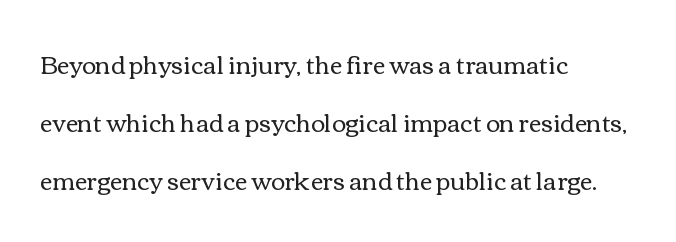
{"italic": "no", "bold": "no", "underline": "no", "align": "left", "line_spacing": "loose", "line_spacing_ratio": 2.41, "letter_spacing": "normal", "letter_spacing_em": 0.0, "glyph_px": 24}
